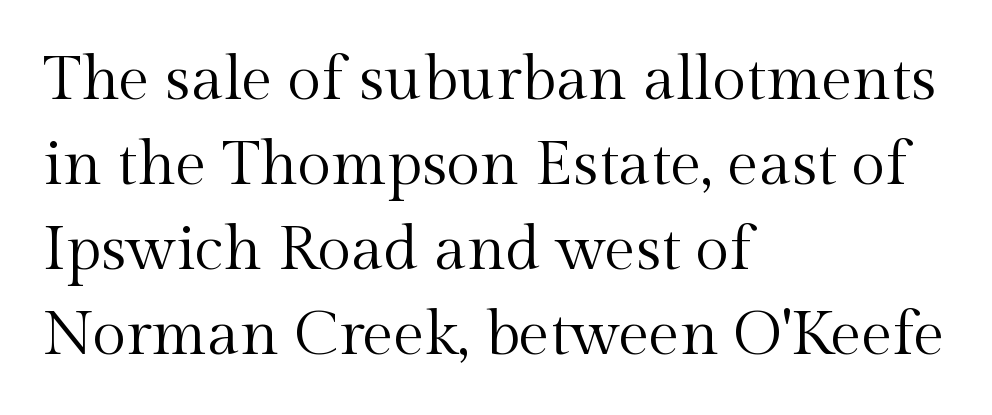
Q: Is the text bold? A: No.
Q: Is the text italic (slanted)? A: No, it is upright.
Q: Is the typeface a serif or a sans-serif typeface? A: Serif.
Q: Is the text underlined? A: No.
Q: How is the paragraph aligned? A: Left-aligned.
Q: Is the spacing between letters normal or unusually wide? A: Normal.
Q: Is the spacing between lines tight, normal or loose? A: Normal.
Q: Width (condensed, normal, or wide)? A: Normal.
Q: x-height? A: Medium.
Q: Monospaced? A: No.
